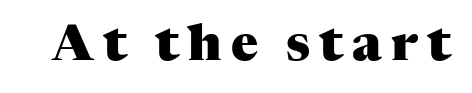
Bold? Absolutely — the strokes are thick and heavy. Is this a sans? No — the strokes have serifs. Rule under the text: the space is simply empty. The lettering stays uniformly vertical, giving the passage a roman look.
